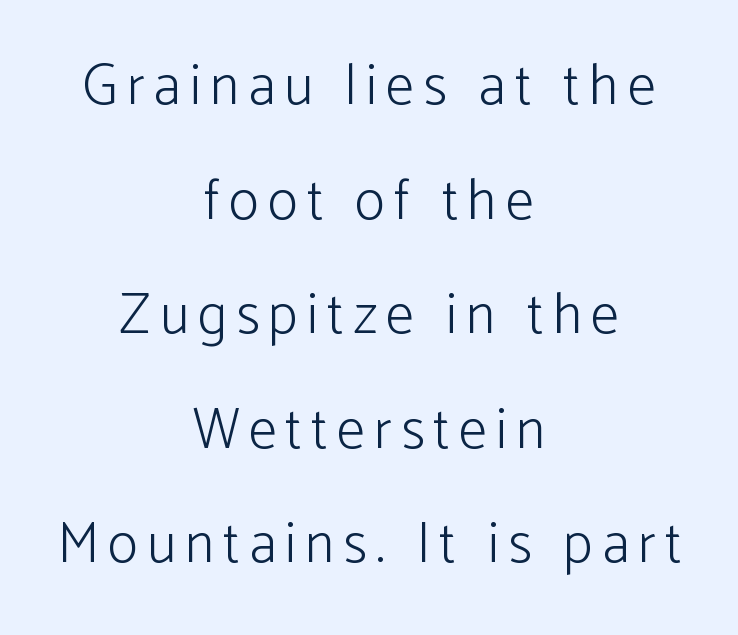
{"serif": "no", "italic": "no", "bold": "no", "weight": "light", "width": "normal", "stroke_contrast": "low", "x_height": "medium", "monospaced": "no", "underline": "no", "align": "center", "line_spacing": "loose", "line_spacing_ratio": 2.01, "glyph_px": 57}
